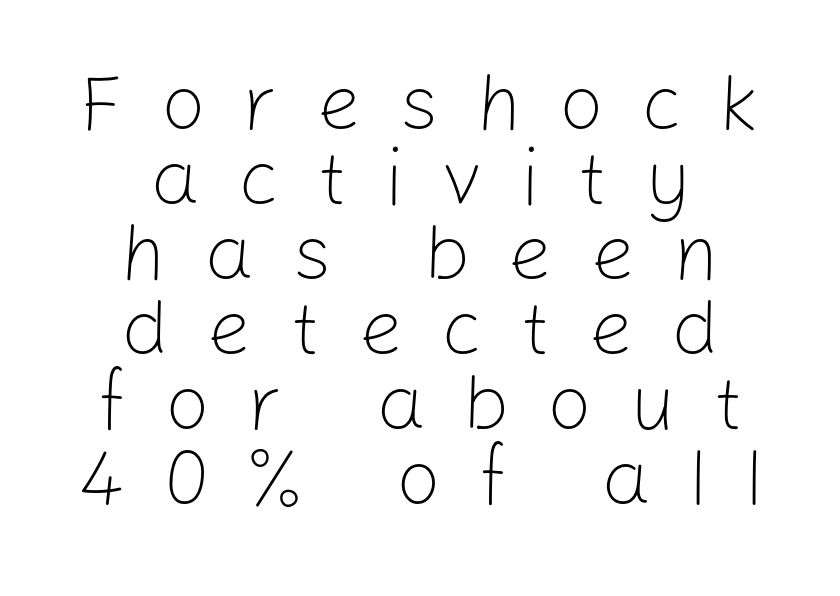
{"serif": "no", "italic": "no", "bold": "no", "weight": "light", "width": "normal", "stroke_contrast": "low", "x_height": "medium", "monospaced": "no", "underline": "no", "align": "center", "line_spacing": "tight", "line_spacing_ratio": 0.95, "letter_spacing": "wide", "letter_spacing_em": 0.47, "glyph_px": 79}
